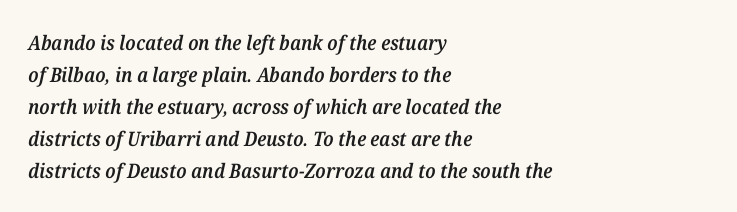
{"italic": "yes", "lean": "right", "slant_degrees": 12, "bold": "semi", "underline": "no", "align": "left", "line_spacing": "normal", "line_spacing_ratio": 1.6, "letter_spacing": "normal", "letter_spacing_em": 0.0, "glyph_px": 20}
